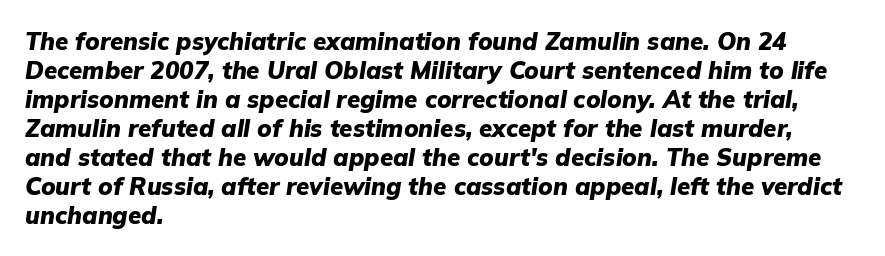
Q: Is the text bold? A: Yes.
Q: Is the text italic (slanted)? A: Yes, it leans right by about 9 degrees.
Q: Is the text underlined? A: No.
Q: How is the paragraph aligned? A: Left-aligned.
Q: Is the spacing between letters normal or unusually wide? A: Normal.
